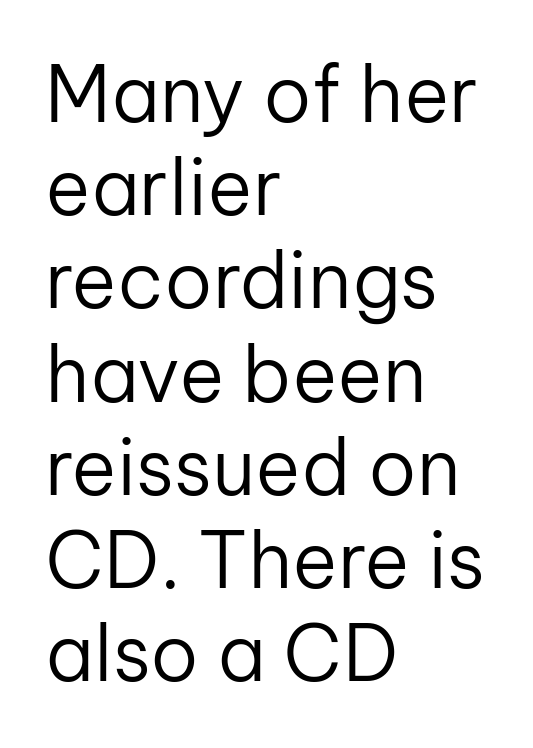
Quick note: underline off. A student would call this left alignment; a typographer would say flush left, rag right. The glyphs in this specimen are sans serif. Ascenders rise straight up at ninety degrees. Bold? No — there's no thickening of the strokes.
